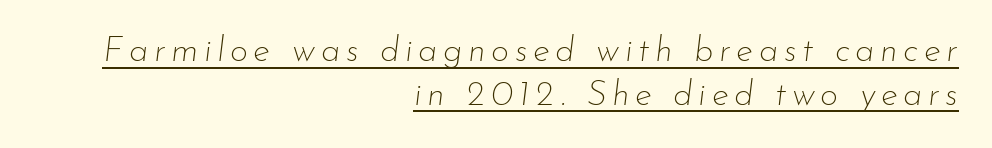
Reading down the block, your eye finds every line finishing at a fixed right position. Each new line begins a customary step beneath the previous one. Characters are canted at an angle relative to the baseline's perpendicular. The typesetter has applied underlining to the passage shown. Each stroke keeps to a modest, everyday thickness or less.
